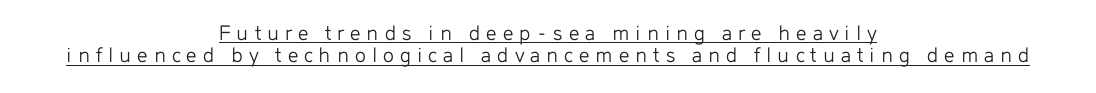
The image shows 23 px text type, upright; set centered, tight line spacing (0.97x), unusually wide letter spacing (+0.26 em), underlined.
